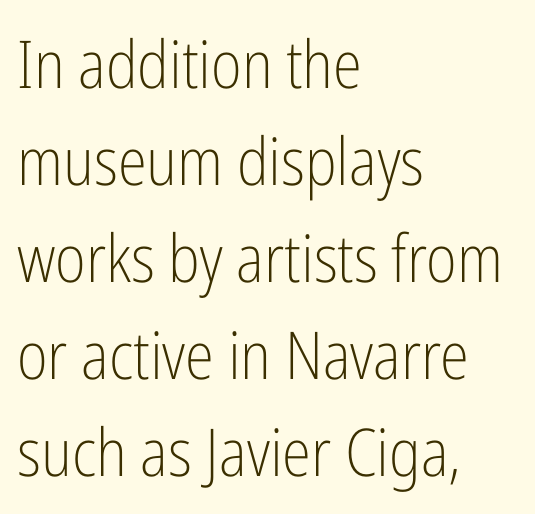
The rendering anchors every line to the left-hand side. Descenders hang freely into open space. Here the designer chose a conventional face with non-uniform glyph widths. Each stroke keeps to a modest, everyday thickness or less. The vertical gap from one line to the next is medium.
